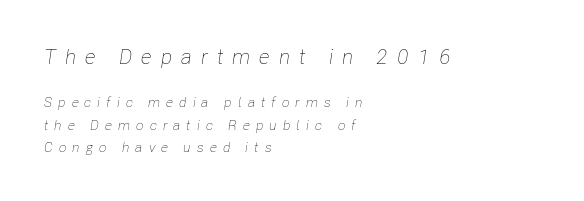
The image shows 21 px text type, italic (leaning right); set left-aligned, normal line spacing (1.6x), unusually wide letter spacing (+0.43 em), not underlined; the first (top) block is 1.5x larger.
